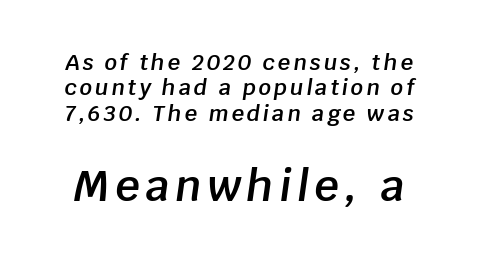
Q: Is the text bold? A: Semi-bold.
Q: Is the text italic (slanted)? A: Yes, it leans right by about 8 degrees.
Q: Is the text underlined? A: No.
Q: Is the spacing between lines tight, normal or loose? A: Tight.
Q: Which block of text is set in a larger size, the first (top) or the second (bottom)? A: The second (bottom) one.
Q: Width (condensed, normal, or wide)? A: Normal.
Q: Stroke contrast? A: Low.
Q: x-height? A: Large.
Q: Monospaced? A: No.
